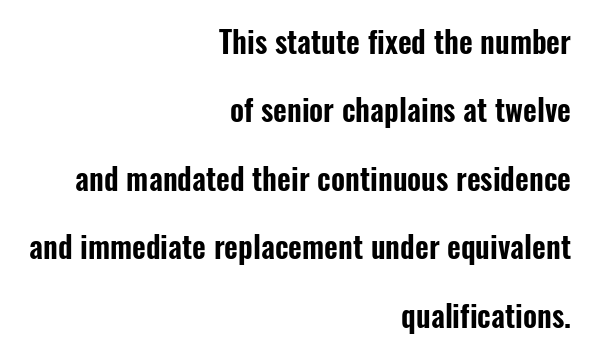
The letters stand upright; this is a roman face. The horizontal fit of the characters is conventional and even. Grotesque or geometric, the face here clearly has no serifs. Rule under the text: the space is simply empty. Compared with typical paragraphs, the rows here are farther apart.
